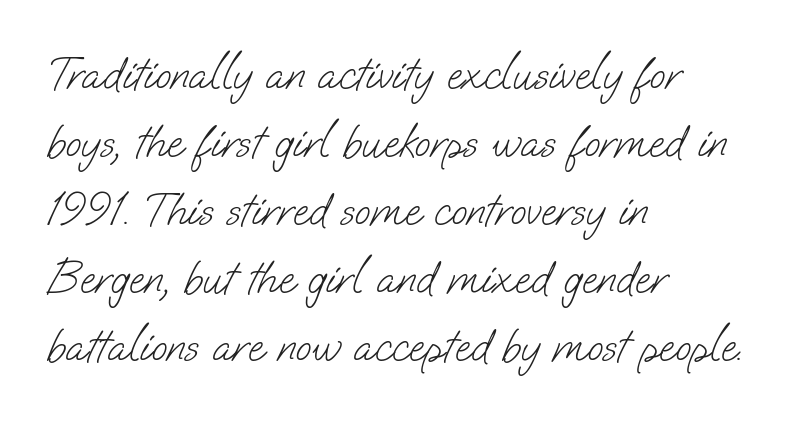
The image shows 46 px light sans-serif type; set left-aligned, normal line spacing (1.48x), normal letter spacing, not underlined; low stroke contrast and a small x-height.
